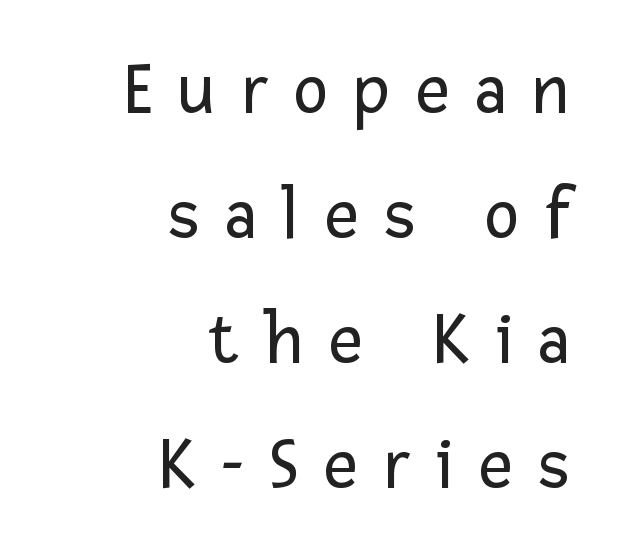
{"serif": "no", "italic": "no", "bold": "no", "weight": "regular", "width": "normal", "stroke_contrast": "low", "x_height": "medium", "monospaced": "no", "underline": "no", "align": "right", "line_spacing": "normal", "line_spacing_ratio": 1.69, "letter_spacing": "wide", "letter_spacing_em": 0.35, "glyph_px": 74}
